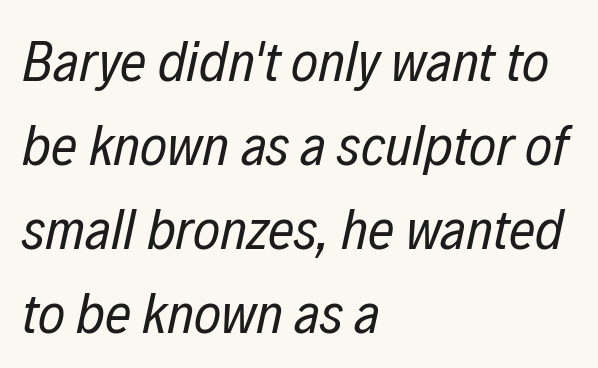
{"italic": "yes", "lean": "right", "slant_degrees": 12, "bold": "no", "weight": "regular", "width": "condensed", "stroke_contrast": "low", "x_height": "medium", "monospaced": "no", "underline": "no", "align": "left", "line_spacing": "normal", "line_spacing_ratio": 1.45, "letter_spacing": "normal", "letter_spacing_em": 0.0, "glyph_px": 58}
